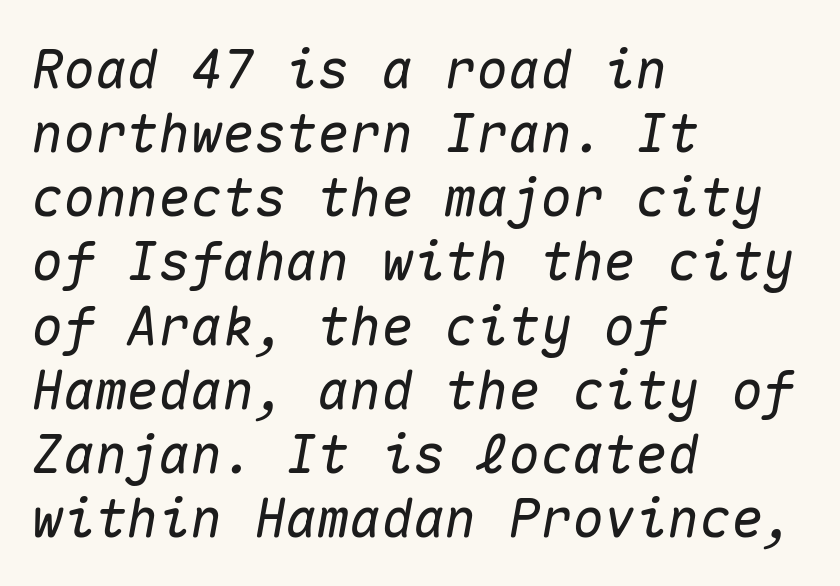
{"italic": "yes", "lean": "right", "slant_degrees": 10, "width": "normal", "stroke_contrast": "medium", "x_height": "medium", "monospaced": "yes", "underline": "no", "align": "left", "line_spacing_ratio": 1.21, "letter_spacing": "normal", "letter_spacing_em": 0.0, "glyph_px": 53}
